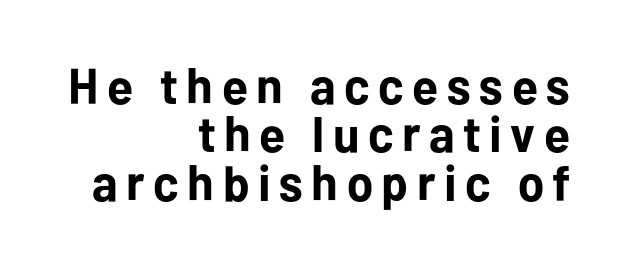
Characters remain perfectly vertical along every line. Cramped leading. This rendering uses right alignment, leaving the left contour irregular. The text was rendered using a sans face with plain stroke endings.
